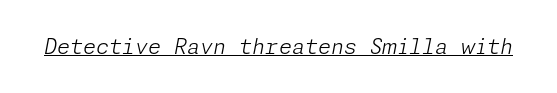
Q: Is the text bold? A: No.
Q: Is the text italic (slanted)? A: Yes, it leans right by about 11 degrees.
Q: Is the text underlined? A: Yes.
Q: Is the spacing between letters normal or unusually wide? A: Normal.
